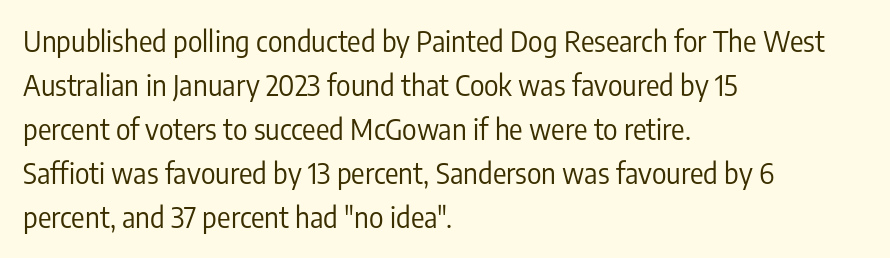
The image shows 28 px regular-weight, condensed sans-serif type, upright; set left-aligned, normal line spacing (1.57x), normal letter spacing, not underlined; low stroke contrast and a medium x-height.
